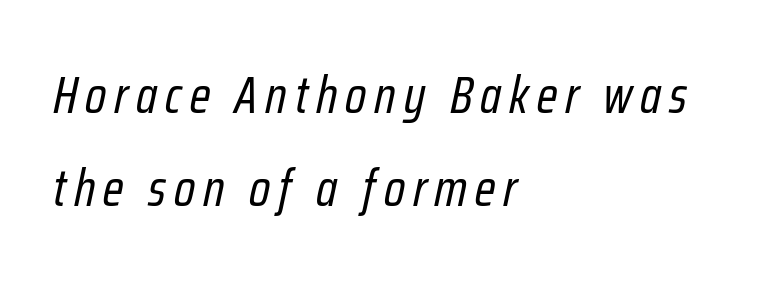
The image shows 52 px regular-weight, condensed type, italic (leaning right); set left-aligned, line spacing 1.78x, not underlined; low stroke contrast and a medium x-height.
